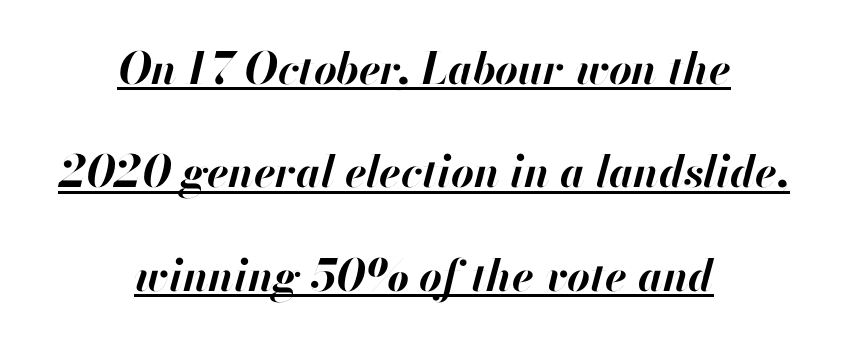
The image shows 44 px bold type, italic (leaning right); set centered, loose line spacing (2.35x), normal letter spacing, underlined; high stroke contrast and a small x-height.
